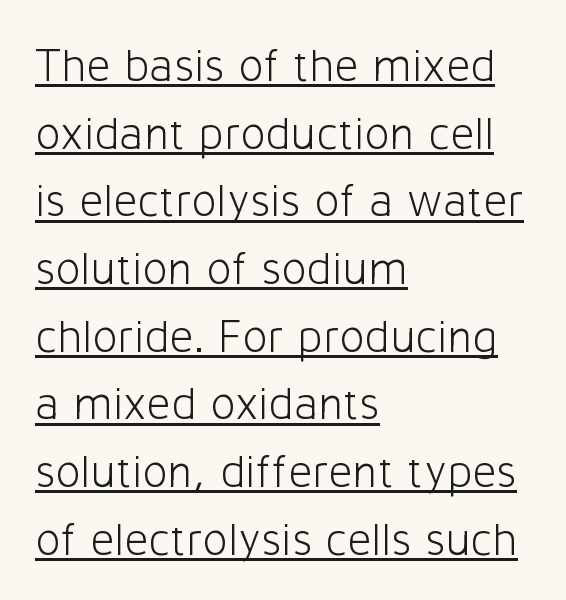
This reads as an unemphasized weight, regular at the heaviest. Regarding leading, the lines here are spaced in the standard way. In CSS terms this would be text-align: left. Look at the bottom of the vertical strokes: they stop flat, with no serifs. The letters sit at their default tracking, neither squeezed nor spread.
